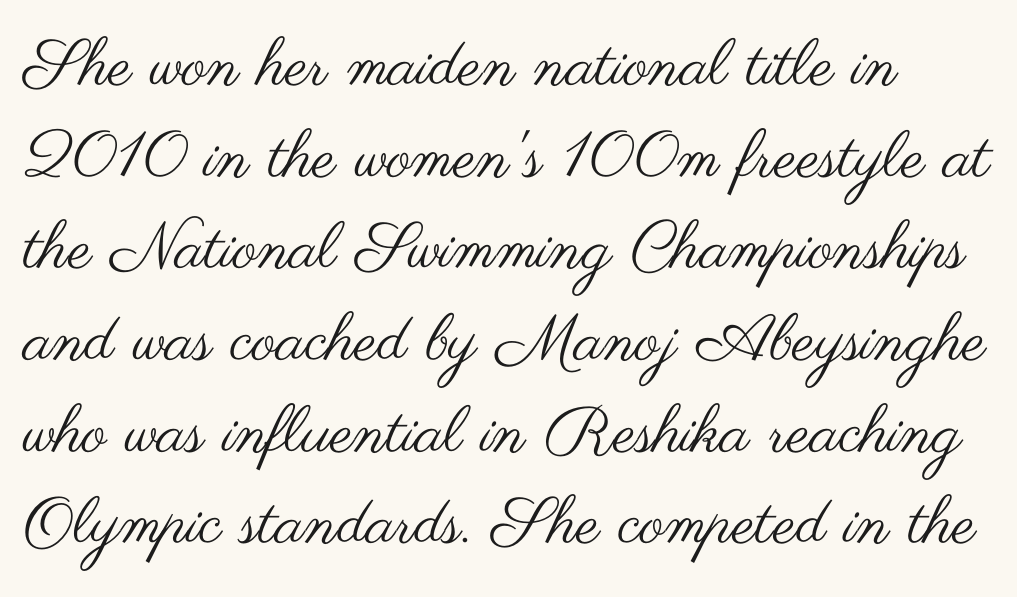
The image shows 65 px regular-weight, wide sans-serif type; set normal line spacing (1.41x), normal letter spacing, not underlined; medium stroke contrast and a small x-height.
